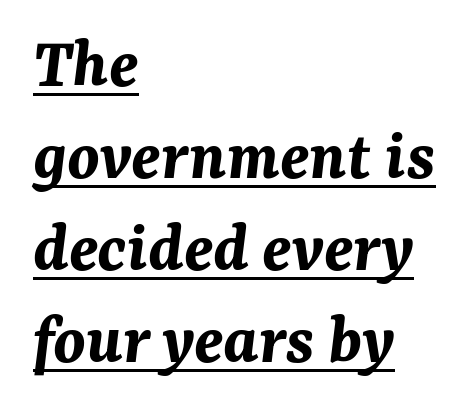
Q: Is the text bold? A: Yes.
Q: Is the text italic (slanted)? A: Yes, it leans right by about 7 degrees.
Q: Is the text underlined? A: Yes.
Q: How is the paragraph aligned? A: Left-aligned.
Q: Is the spacing between letters normal or unusually wide? A: Normal.
Q: Is the spacing between lines tight, normal or loose? A: Normal.
Q: Width (condensed, normal, or wide)? A: Normal.
Q: Stroke contrast? A: Medium.
Q: x-height? A: Medium.
Q: Monospaced? A: No.
